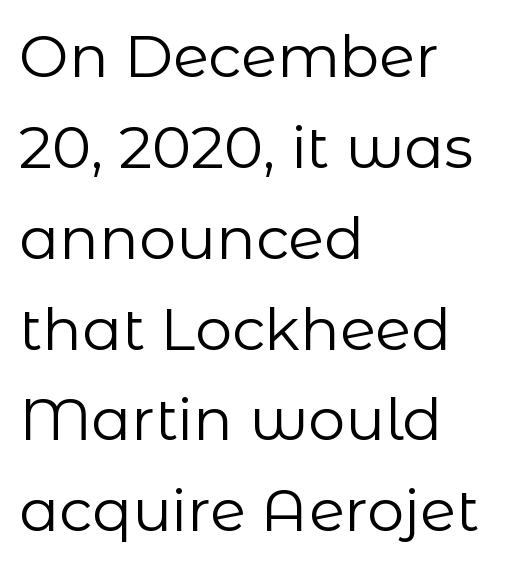
The image shows 59 px regular-weight sans-serif type, upright; set left-aligned, normal line spacing (1.54x), normal letter spacing, not underlined; low stroke contrast and a medium x-height.
